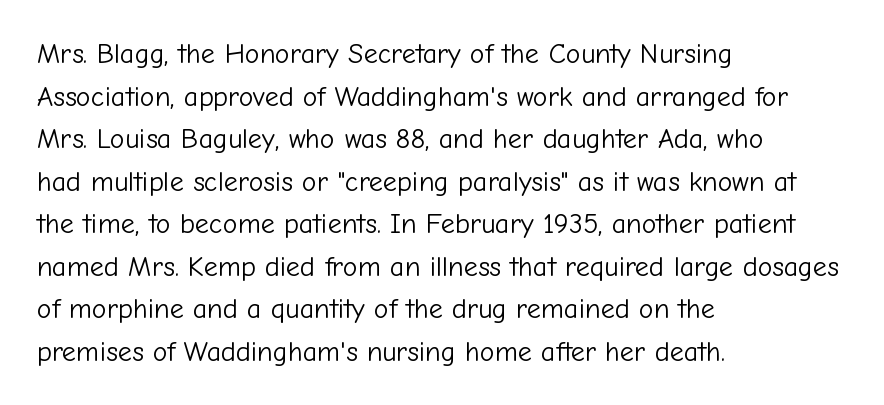
{"serif": "no", "italic": "no", "bold": "no", "weight": "light", "width": "normal", "stroke_contrast": "low", "x_height": "medium", "monospaced": "no", "underline": "no", "align": "left", "line_spacing": "normal", "line_spacing_ratio": 1.52, "letter_spacing": "normal", "letter_spacing_em": 0.0, "glyph_px": 28}
